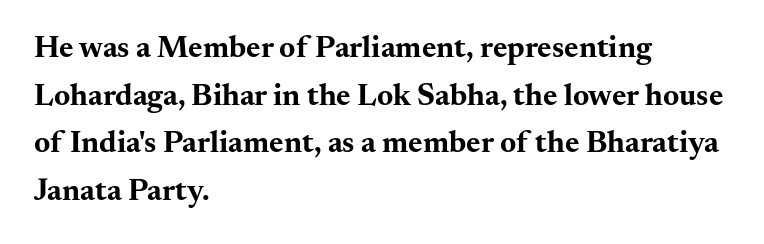
{"serif": "yes", "italic": "no", "bold": "yes", "weight": "bold", "width": "wide", "stroke_contrast": "medium", "x_height": "small", "monospaced": "no", "underline": "no", "align": "left", "line_spacing": "normal", "line_spacing_ratio": 1.54, "letter_spacing": "normal", "letter_spacing_em": 0.0, "glyph_px": 31}
